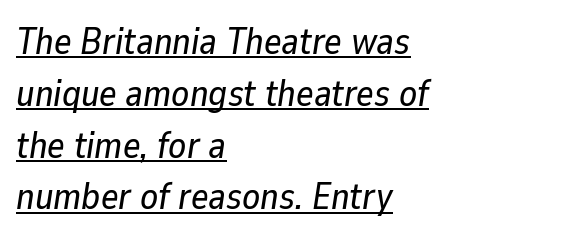
A classic flush-left, rag-right setting is used for this passage. These characters rest on top of a visible drawn line. Is this a fixed-width face? No — the glyphs have proportional, varying widths. Italic: yes, the glyphs are oblique. Here the glyphs are tracked normally, forming tight word shapes.
